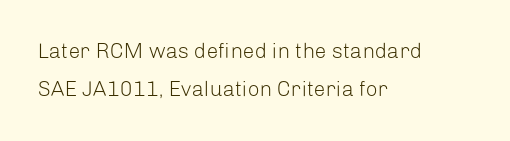
{"italic": "no", "bold": "no", "underline": "no", "align": "left", "line_spacing_ratio": 1.82, "letter_spacing": "normal", "letter_spacing_em": 0.0, "glyph_px": 21}
